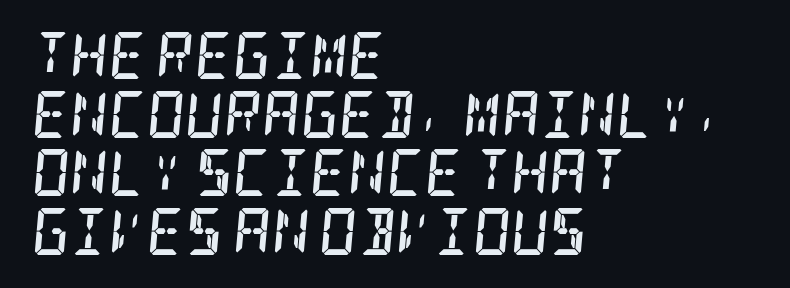
Old-style or modern, the face here clearly has serifs. What weight is shown? A full bold with thick strokes. Honestly, the row spacing looks completely unremarkable. The text block is weighted toward the left margin, trailing off unevenly rightward. A bare baseline throughout the passage.
